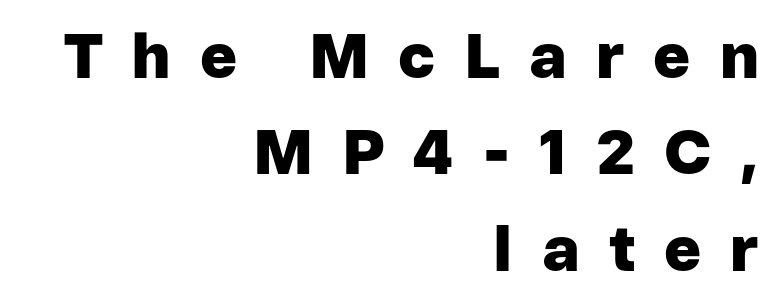
Q: Is the text bold? A: Yes.
Q: Is the text italic (slanted)? A: No, it is upright.
Q: Is the typeface a serif or a sans-serif typeface? A: Sans-serif.
Q: Is the text underlined? A: No.
Q: How is the paragraph aligned? A: Right-aligned.
Q: Is the spacing between letters normal or unusually wide? A: Unusually wide.
Q: Is the spacing between lines tight, normal or loose? A: Normal.
Q: Width (condensed, normal, or wide)? A: Normal.
Q: Stroke contrast? A: Low.
Q: x-height? A: Medium.
Q: Monospaced? A: No.
